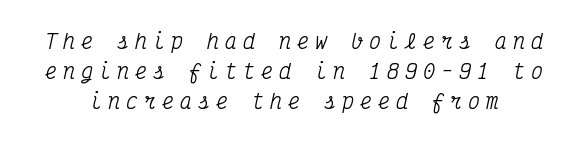
Q: Is the text italic (slanted)? A: Yes, it leans right by about 12 degrees.
Q: Is the text underlined? A: No.
Q: Is the spacing between letters normal or unusually wide? A: Unusually wide.
Q: Is the spacing between lines tight, normal or loose? A: Normal.
